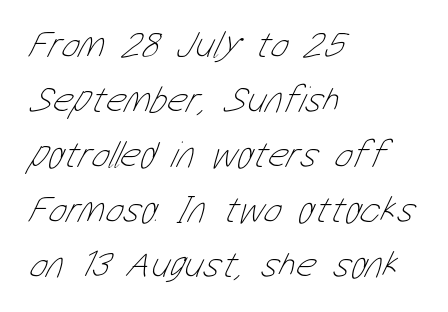
The image shows 38 px thin, condensed type; set left-aligned, normal line spacing (1.45x), normal letter spacing, not underlined; low stroke contrast and a medium x-height.
